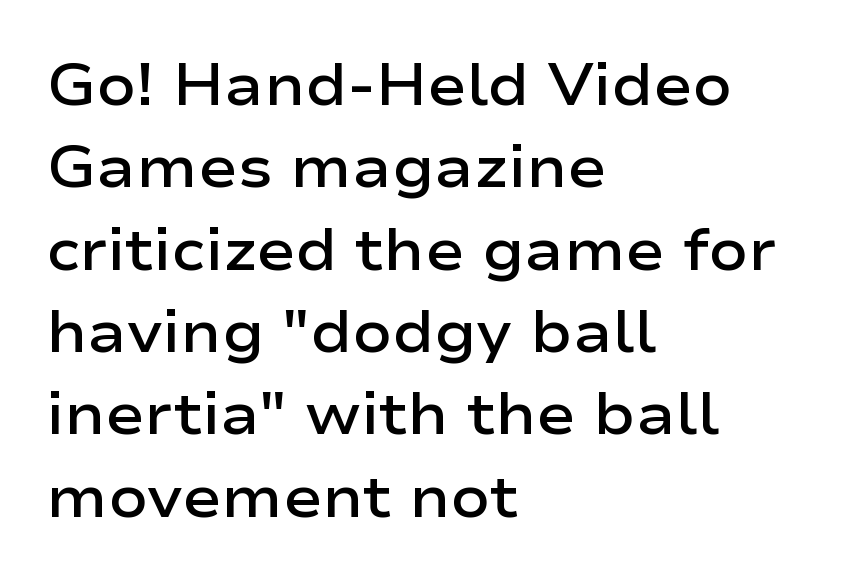
The image shows 58 px semibold, wide sans-serif type, upright; set left-aligned, normal line spacing (1.42x), normal letter spacing, not underlined; low stroke contrast and a medium x-height.
